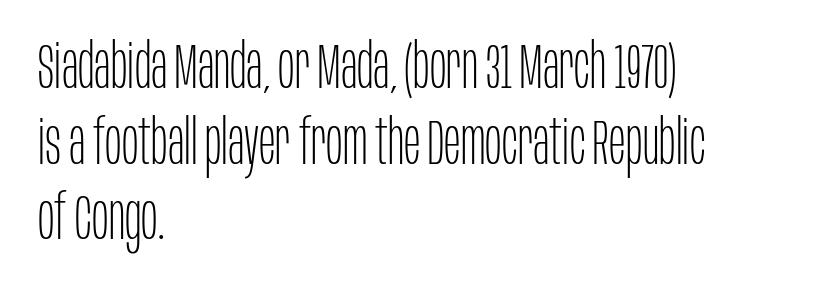
The image shows 62 px thin, condensed sans-serif type, upright; set left-aligned, line spacing 1.22x, normal letter spacing, not underlined; low stroke contrast and a large x-height.
